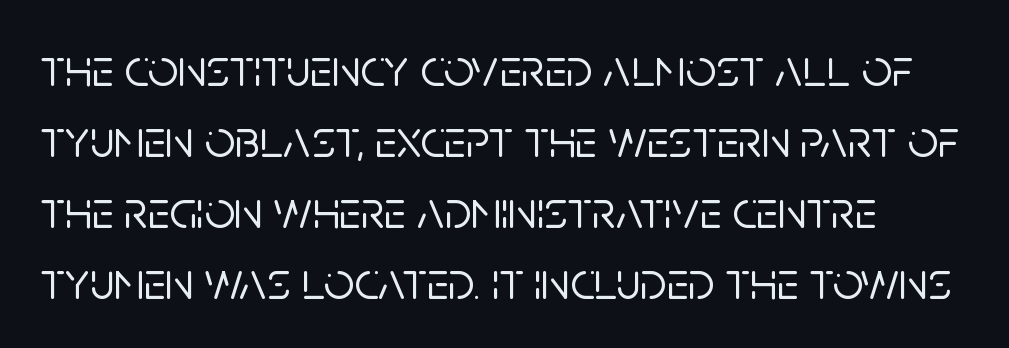
{"serif": "no", "italic": "no", "width": "normal", "stroke_contrast": "low", "x_height": "large", "monospaced": "no", "underline": "no", "align": "left", "line_spacing": "normal", "line_spacing_ratio": 1.34, "letter_spacing": "normal", "letter_spacing_em": 0.0, "glyph_px": 53}
